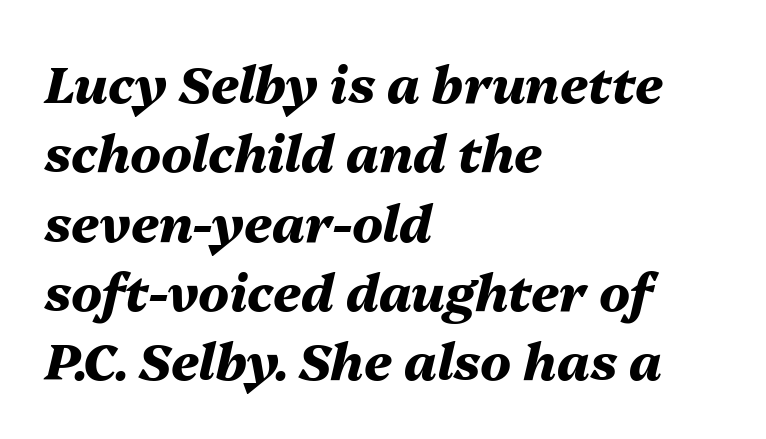
Chunky letters — that's bold for sure. Underlining? Definitely not there. A classic flush-left, rag-right setting is used for this passage. Students, observe: this is what conventionally led text looks like. Caption: standard tracking, unaltered. Proportional: the letters do not fall into vertical columns.
